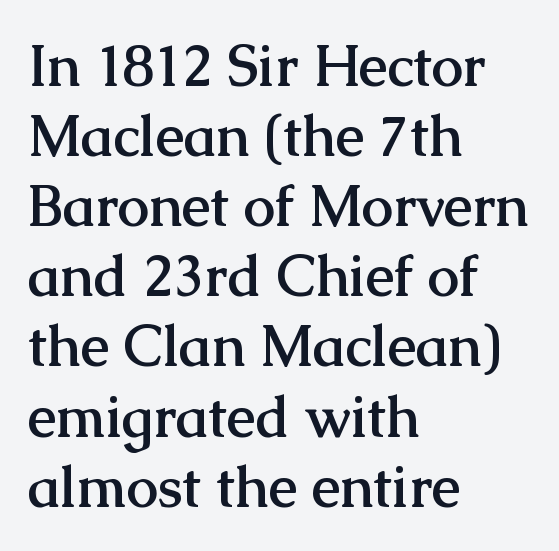
Q: Is the text bold? A: Yes.
Q: Is the text italic (slanted)? A: No, it is upright.
Q: Is the typeface a serif or a sans-serif typeface? A: Serif.
Q: Is the text underlined? A: No.
Q: How is the paragraph aligned? A: Left-aligned.
Q: Is the spacing between letters normal or unusually wide? A: Normal.
Q: Width (condensed, normal, or wide)? A: Normal.
Q: Stroke contrast? A: Medium.
Q: x-height? A: Medium.
Q: Monospaced? A: No.
